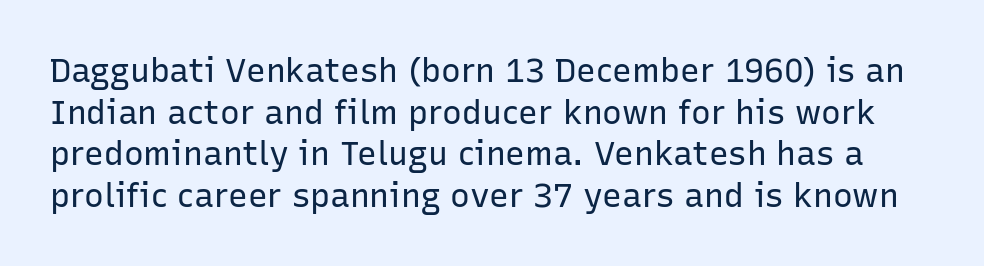
Q: Is the text bold? A: No.
Q: Is the text italic (slanted)? A: No, it is upright.
Q: Is the typeface a serif or a sans-serif typeface? A: Sans-serif.
Q: Is the text underlined? A: No.
Q: Is the spacing between letters normal or unusually wide? A: Normal.
Q: Is the spacing between lines tight, normal or loose? A: Normal.
Q: Width (condensed, normal, or wide)? A: Normal.
Q: Stroke contrast? A: Low.
Q: x-height? A: Medium.
Q: Monospaced? A: No.
